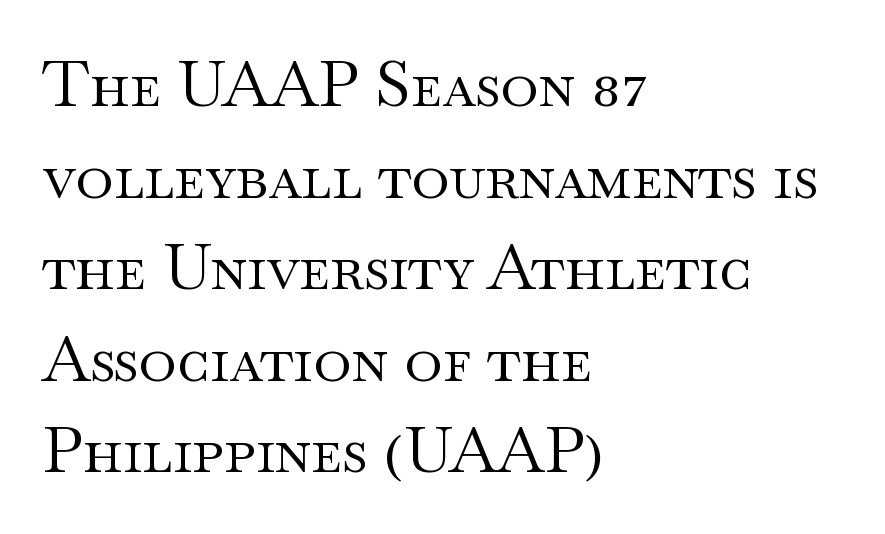
The image shows 64 px regular-weight, wide serif type, upright; set left-aligned, normal line spacing (1.43x), normal letter spacing, not underlined; medium stroke contrast and a small x-height.
